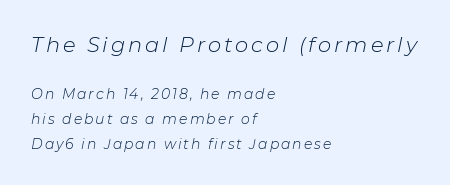
{"italic": "yes", "lean": "right", "slant_degrees": 11, "bold": "no", "underline": "no", "align": "left", "line_spacing_ratio": 1.78, "larger_block": "first", "size_ratio": 1.5, "glyph_px": 21}
